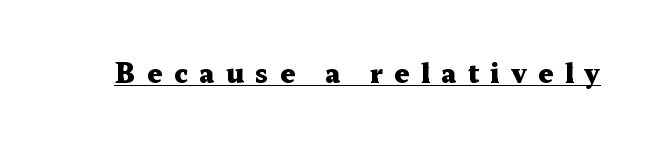
{"italic": "no", "bold": "yes", "underline": "yes", "letter_spacing": "wide", "letter_spacing_em": 0.44, "glyph_px": 26}
